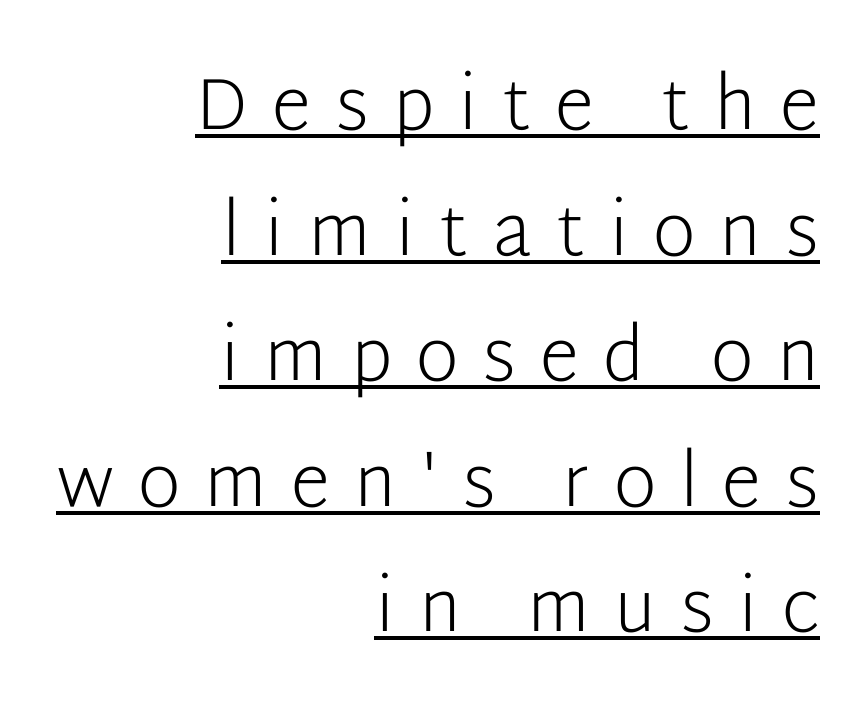
The image shows 73 px light sans-serif type, upright; set right-aligned, line spacing 1.72x, unusually wide letter spacing (+0.33 em), underlined; low stroke contrast and a medium x-height.
